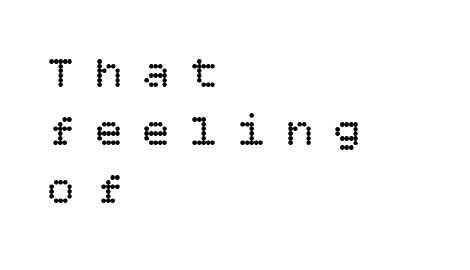
{"italic": "no", "bold": "no", "weight": "regular", "width": "normal", "stroke_contrast": "low", "x_height": "large", "underline": "no", "align": "left", "line_spacing": "normal", "line_spacing_ratio": 1.29, "letter_spacing": "wide", "letter_spacing_em": 0.46, "glyph_px": 45}
